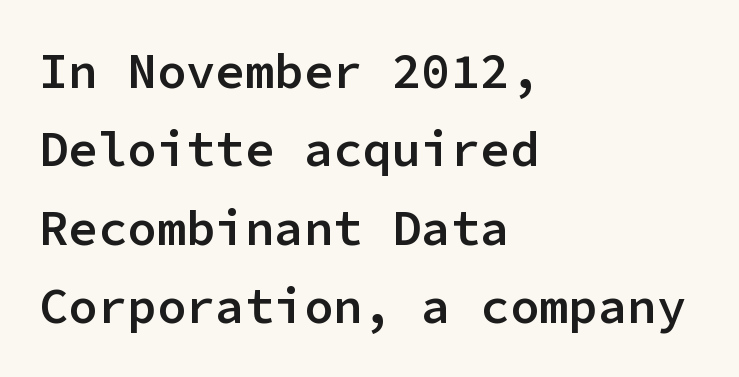
{"serif": "no", "italic": "no", "bold": "semi", "weight": "semibold", "width": "normal", "stroke_contrast": "low", "x_height": "medium", "monospaced": "yes", "underline": "no", "align": "left", "line_spacing": "normal", "line_spacing_ratio": 1.6, "letter_spacing": "normal", "letter_spacing_em": 0.0, "glyph_px": 49}
